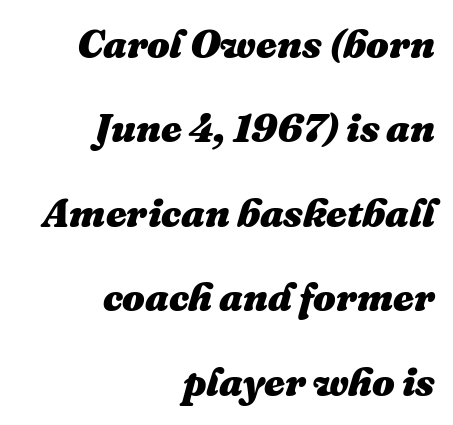
Q: Is the text bold? A: Yes.
Q: Is the text italic (slanted)? A: Yes, it leans right by about 16 degrees.
Q: Is the text underlined? A: No.
Q: How is the paragraph aligned? A: Right-aligned.
Q: Is the spacing between letters normal or unusually wide? A: Normal.
Q: Is the spacing between lines tight, normal or loose? A: Loose.
Q: Width (condensed, normal, or wide)? A: Normal.
Q: Stroke contrast? A: Medium.
Q: x-height? A: Medium.
Q: Monospaced? A: No.
